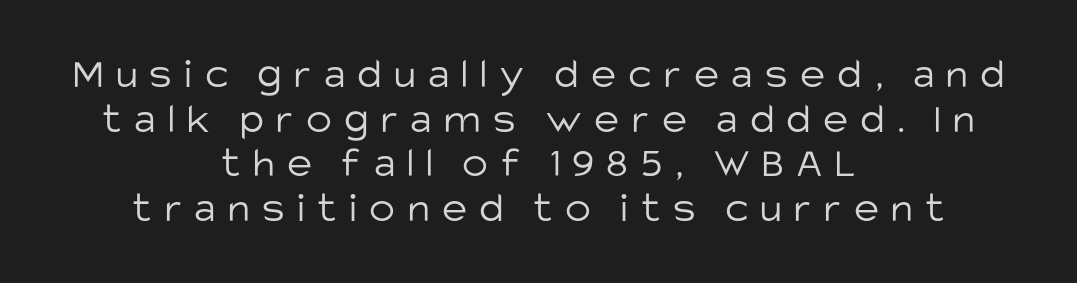
The image shows 43 px light sans-serif type, upright; set centered, tight line spacing (1.04x), unusually wide letter spacing (+0.29 em), not underlined; low stroke contrast and a large x-height.
